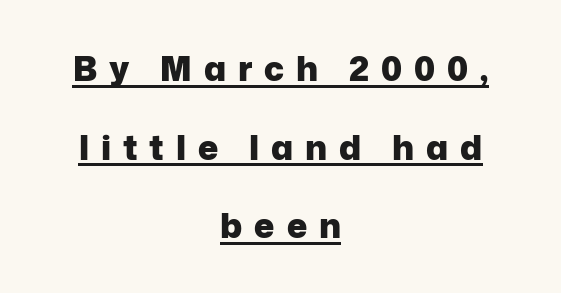
Short and long lines alike share a common midpoint. The typeface chosen for these lines omits serifs. Does the weight exceed regular? Yes, all the way to bold. Proportional: the letters do not fall into vertical columns.
